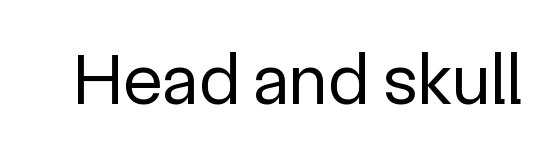
Q: Is the text bold? A: No.
Q: Is the text italic (slanted)? A: No, it is upright.
Q: Is the typeface a serif or a sans-serif typeface? A: Sans-serif.
Q: Is the text underlined? A: No.
Q: Is the spacing between letters normal or unusually wide? A: Normal.
Q: Width (condensed, normal, or wide)? A: Normal.
Q: x-height? A: Medium.
Q: Monospaced? A: No.
